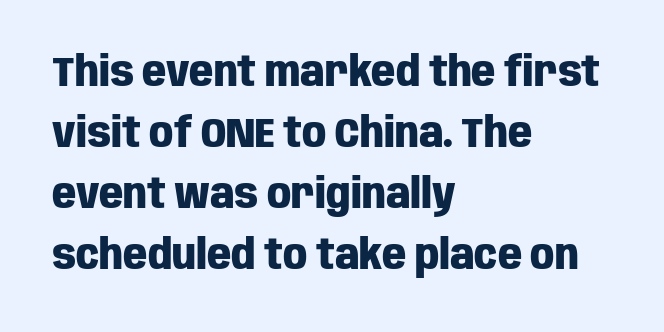
The image shows 42 px heavy, condensed sans-serif type, upright; set left-aligned, normal line spacing (1.45x), normal letter spacing, not underlined; low stroke contrast and a large x-height.
